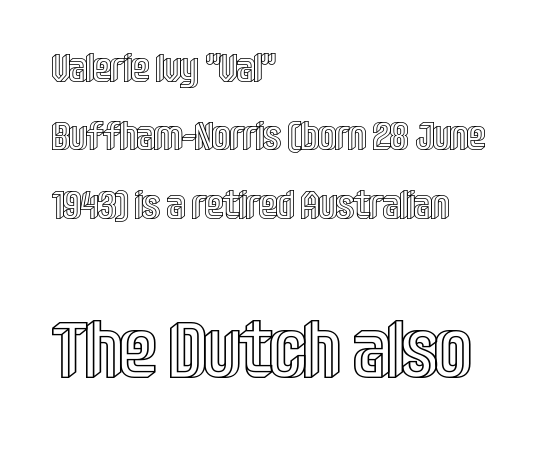
This sample has the flowing, uneven cadence of proportional lettering. The passage shown has conventional tracking throughout. Which chunk is bigger? The second one — the bottom block dwarfs the top. The strip under each line holds only bare page. Every row of glyphs begins at an identical x-position on the left.
